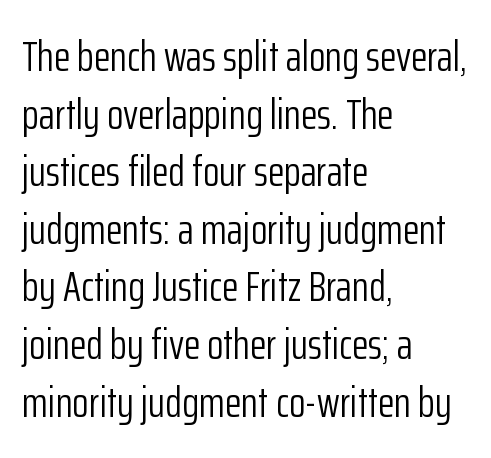
Q: Is the text bold? A: No.
Q: Is the text italic (slanted)? A: No, it is upright.
Q: Is the typeface a serif or a sans-serif typeface? A: Sans-serif.
Q: Is the text underlined? A: No.
Q: How is the paragraph aligned? A: Left-aligned.
Q: Is the spacing between letters normal or unusually wide? A: Normal.
Q: Is the spacing between lines tight, normal or loose? A: Normal.
Q: Width (condensed, normal, or wide)? A: Condensed.
Q: Stroke contrast? A: Low.
Q: x-height? A: Medium.
Q: Monospaced? A: No.
